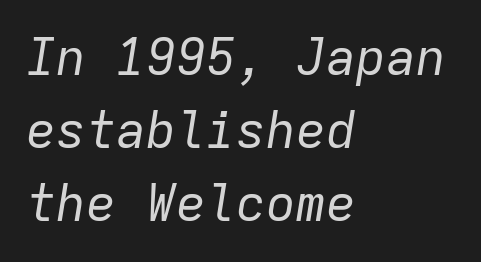
Quick note: interline space is typical. The rag falls on the right side of this text block. The baseline area is clear. This sample uses plain, unmodified letter spacing. Every character here occupies the same horizontal width, giving the sample a typewriter-like rhythm.
